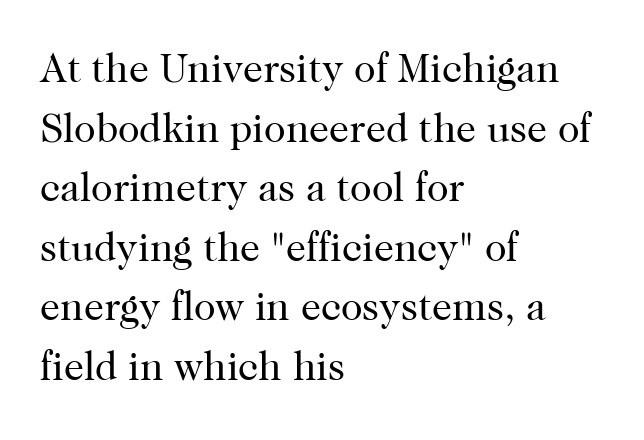
I'd call this a serif setting — the letters wear small feet. One-word summary of the alignment: left. Do the characters align in a grid? No, the font is proportional. You could call the tracking neutral — neither tight nor loose. Is this a heavy cut? Hardly; it is regular or lighter.
